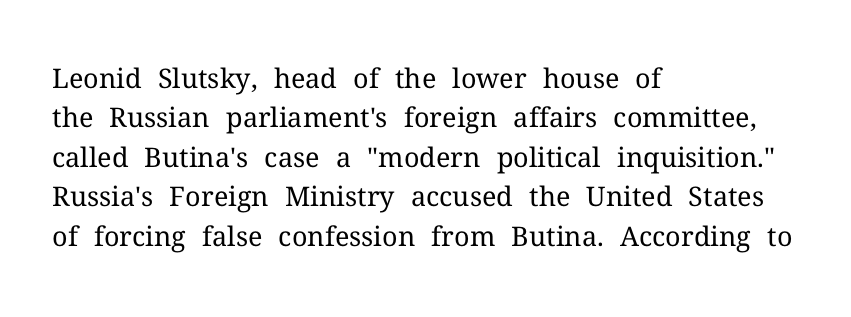
Quick note: not italic, upright. Is the stroke heavy? The answer is a plain regular-or-lighter. The setting favours the left margin, as ordinary paragraphs usually do. Has an underline been added? It has not. Tracking here is standard; glyphs follow each other at the usual distance. Line spacing here is normal.
